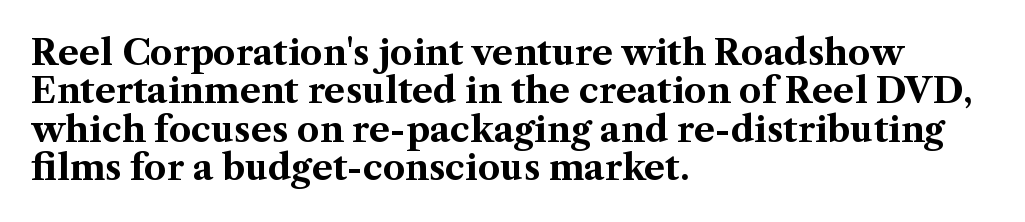
Does the copy run flush right? No — it runs flush left. Unmarked baselines from the first word to the last. Closely set lines give the paragraph a compact silhouette. The face used here is proportionally spaced, like ordinary book or web type. Does extra space separate the letters? No, they use regular spacing.
